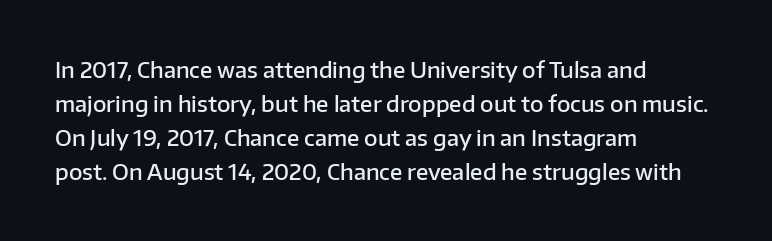
The image shows 22 px text type, upright; set left-aligned, normal line spacing (1.55x), normal letter spacing, not underlined.
